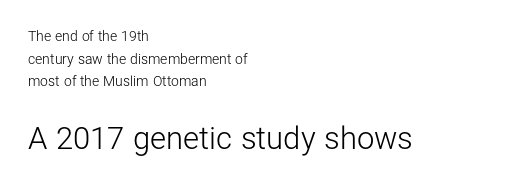
{"serif": "no", "italic": "no", "bold": "no", "weight": "light", "width": "normal", "stroke_contrast": "low", "x_height": "medium", "monospaced": "no", "underline": "no", "align": "left", "line_spacing": "normal", "line_spacing_ratio": 1.61, "letter_spacing": "normal", "letter_spacing_em": 0.0, "larger_block": "second", "size_ratio": 2.21, "glyph_px": 31}
